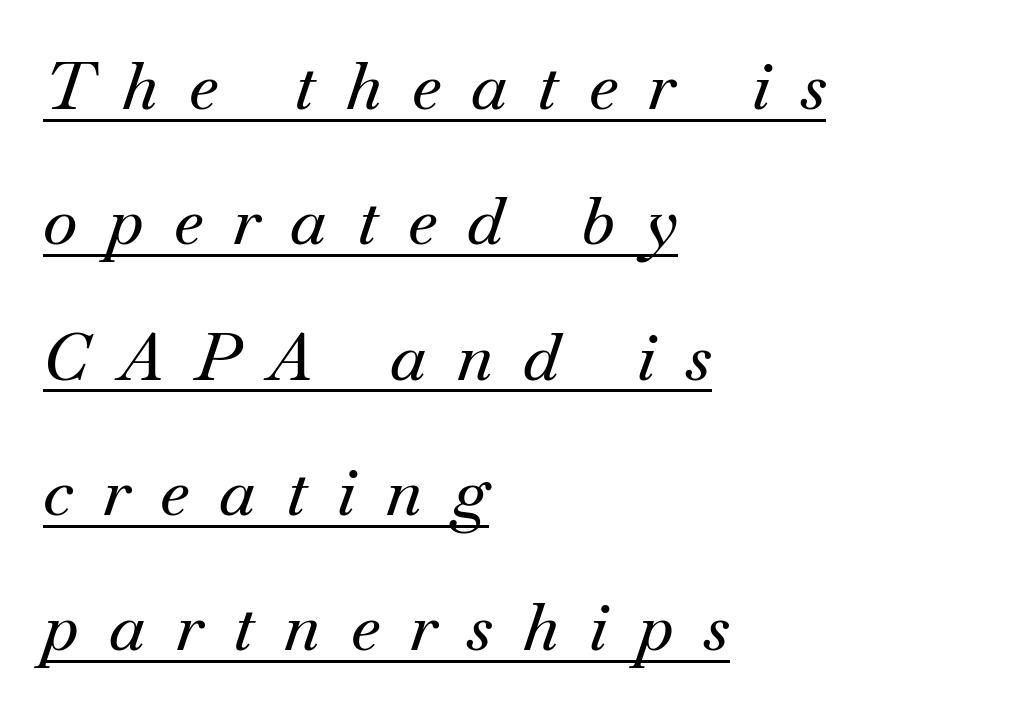
Q: Is the text italic (slanted)? A: Yes, it leans right by about 18 degrees.
Q: Is the typeface a serif or a sans-serif typeface? A: Serif.
Q: Is the text underlined? A: Yes.
Q: How is the paragraph aligned? A: Left-aligned.
Q: Is the spacing between letters normal or unusually wide? A: Unusually wide.
Q: Is the spacing between lines tight, normal or loose? A: Loose.
Q: Width (condensed, normal, or wide)? A: Normal.
Q: Stroke contrast? A: Medium.
Q: x-height? A: Small.
Q: Monospaced? A: No.
